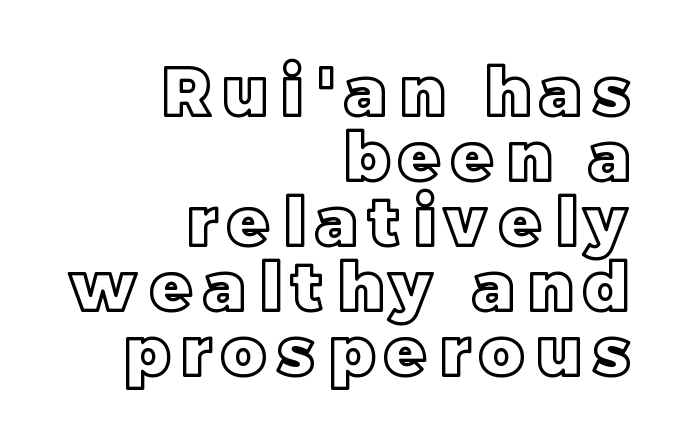
Is this a fixed-width face? No — the glyphs have proportional, varying widths. Baseline-to-baseline distance is barely more than the letter height. The typography opts for an upright posture over an oblique one. One-word summary of the alignment: right. Glance below the letters and you will spot only blank space.
